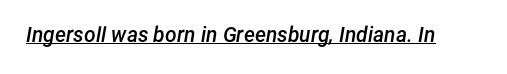
{"italic": "yes", "lean": "right", "slant_degrees": 12, "bold": "semi", "underline": "yes", "letter_spacing": "normal", "letter_spacing_em": 0.0, "glyph_px": 21}
